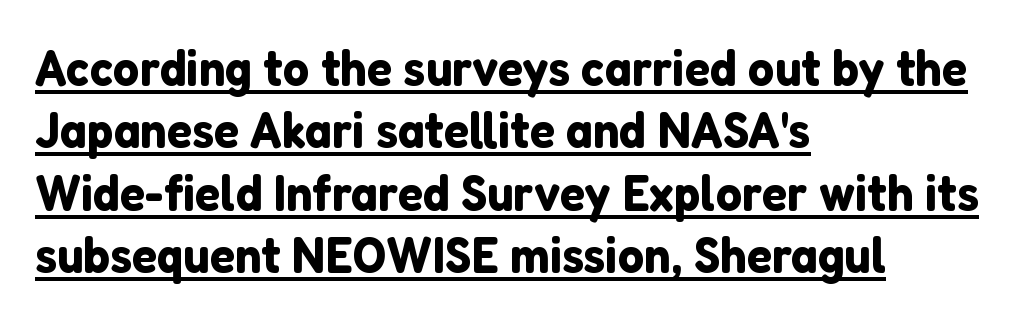
Q: Is the text italic (slanted)? A: No, it is upright.
Q: Is the typeface a serif or a sans-serif typeface? A: Sans-serif.
Q: Is the text underlined? A: Yes.
Q: How is the paragraph aligned? A: Left-aligned.
Q: Is the spacing between letters normal or unusually wide? A: Normal.
Q: Width (condensed, normal, or wide)? A: Normal.
Q: Stroke contrast? A: Low.
Q: x-height? A: Medium.
Q: Monospaced? A: No.
